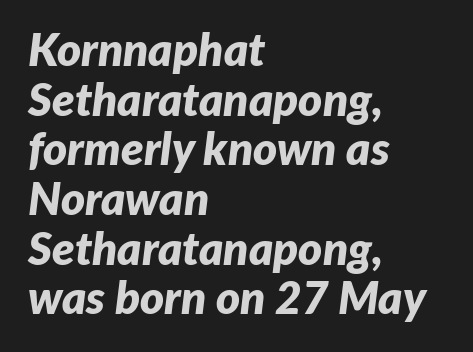
The image shows 46 px bold type, italic (leaning right); set left-aligned, tight line spacing (1.08x), normal letter spacing, not underlined; low stroke contrast and a medium x-height.
